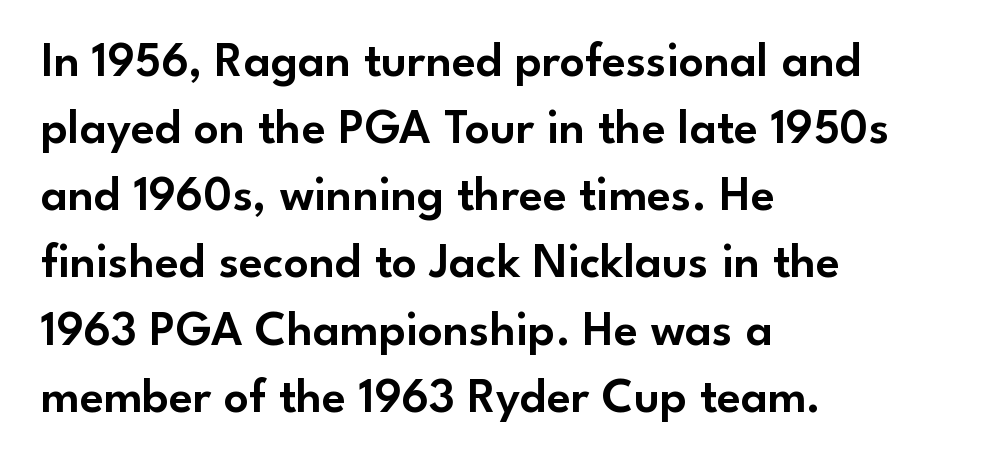
{"serif": "no", "italic": "no", "width": "normal", "stroke_contrast": "low", "x_height": "small", "monospaced": "no", "underline": "no", "align": "left", "line_spacing": "normal", "line_spacing_ratio": 1.37, "letter_spacing": "normal", "letter_spacing_em": 0.0, "glyph_px": 49}
